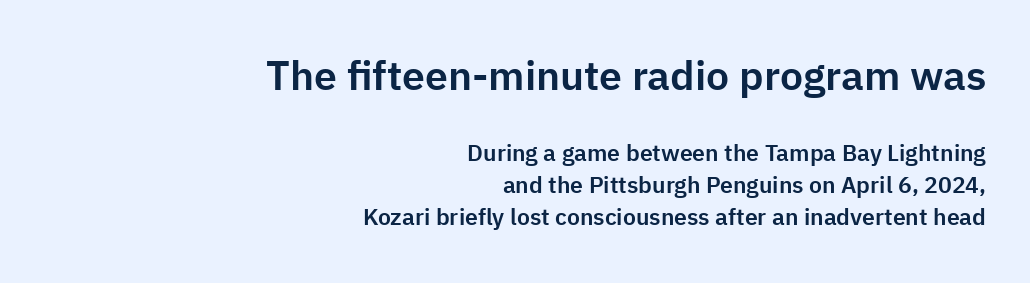
{"serif": "no", "italic": "no", "width": "normal", "stroke_contrast": "low", "x_height": "medium", "monospaced": "no", "underline": "no", "align": "right", "line_spacing": "normal", "line_spacing_ratio": 1.41, "letter_spacing": "normal", "letter_spacing_em": 0.0, "larger_block": "first", "size_ratio": 1.78, "glyph_px": 41}
